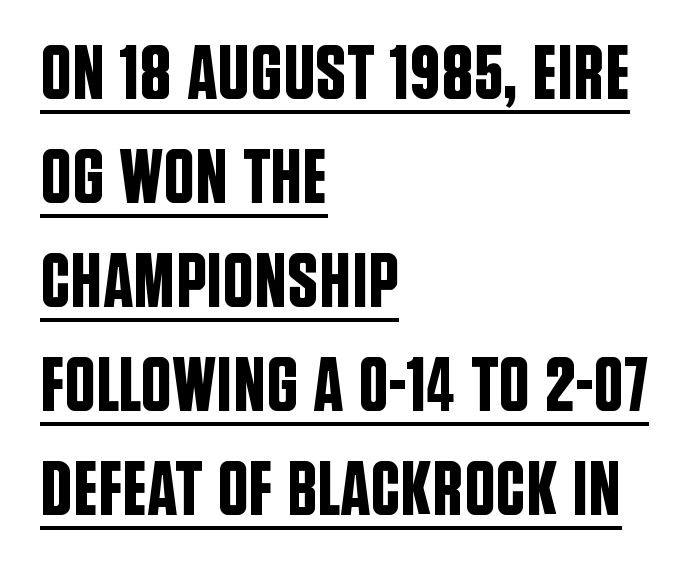
Q: Is the text italic (slanted)? A: No, it is upright.
Q: Is the typeface a serif or a sans-serif typeface? A: Sans-serif.
Q: Is the text underlined? A: Yes.
Q: How is the paragraph aligned? A: Left-aligned.
Q: Is the spacing between letters normal or unusually wide? A: Normal.
Q: Is the spacing between lines tight, normal or loose? A: Normal.
Q: Width (condensed, normal, or wide)? A: Condensed.
Q: Stroke contrast? A: Low.
Q: x-height? A: Large.
Q: Monospaced? A: No.
